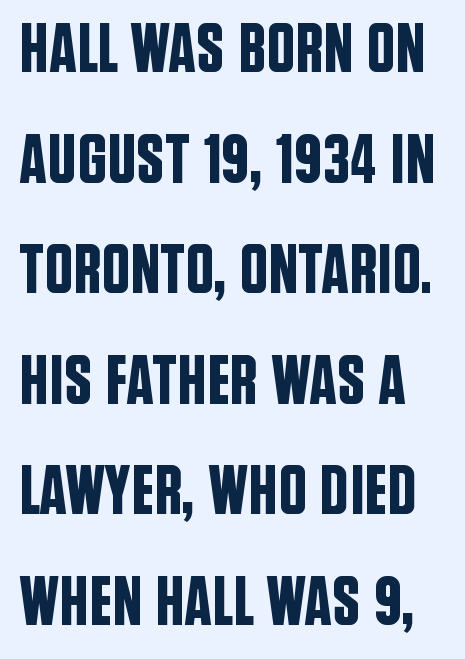
{"serif": "no", "italic": "no", "width": "condensed", "stroke_contrast": "low", "x_height": "large", "monospaced": "no", "underline": "no", "line_spacing": "normal", "line_spacing_ratio": 1.58, "letter_spacing": "normal", "letter_spacing_em": 0.0, "glyph_px": 70}
